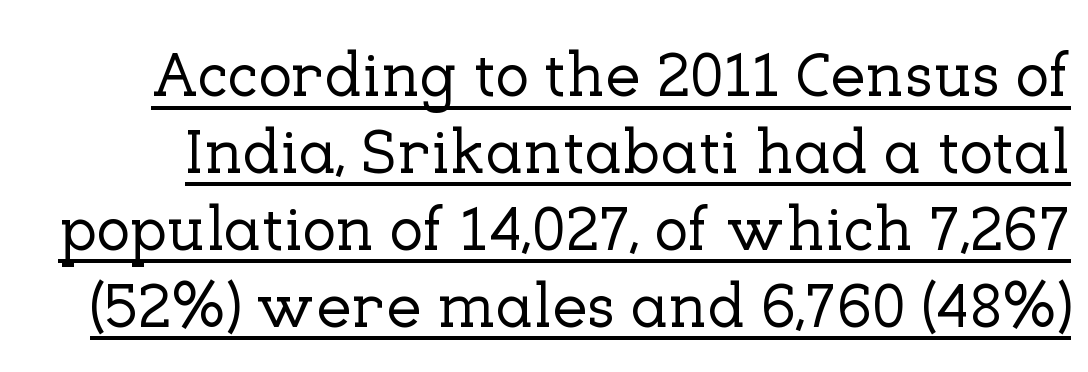
The image shows 63 px serif type, upright; set line spacing 1.22x, normal letter spacing, underlined; low stroke contrast and a medium x-height.
